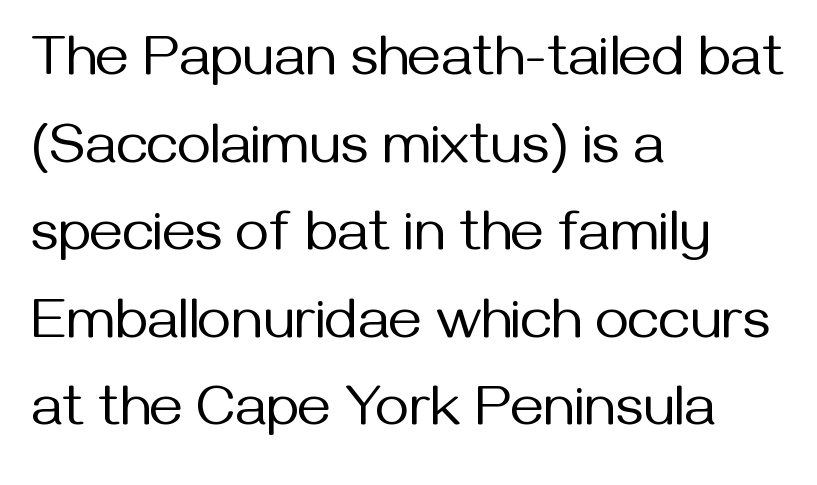
{"serif": "no", "italic": "no", "bold": "no", "weight": "regular", "width": "normal", "stroke_contrast": "medium", "x_height": "medium", "monospaced": "no", "underline": "no", "align": "left", "line_spacing": "normal", "line_spacing_ratio": 1.51, "letter_spacing": "normal", "letter_spacing_em": 0.0, "glyph_px": 58}
